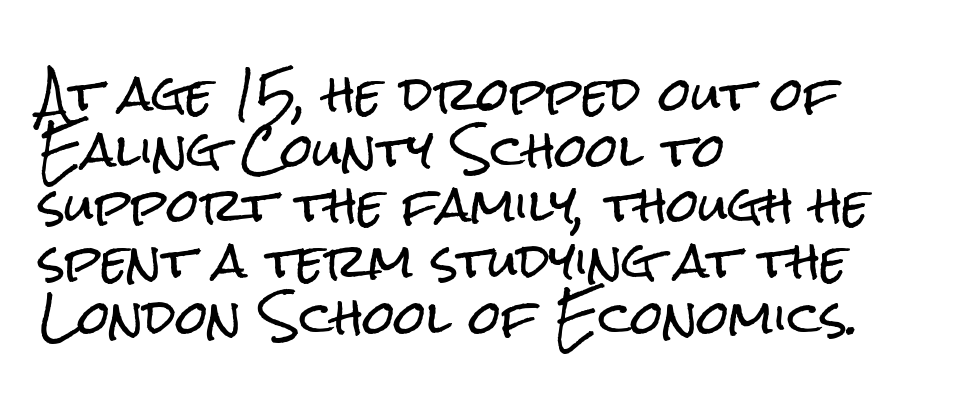
The image shows 46 px condensed sans-serif type, upright; set left-aligned, line spacing 1.21x, normal letter spacing, not underlined; low stroke contrast and a medium x-height.
